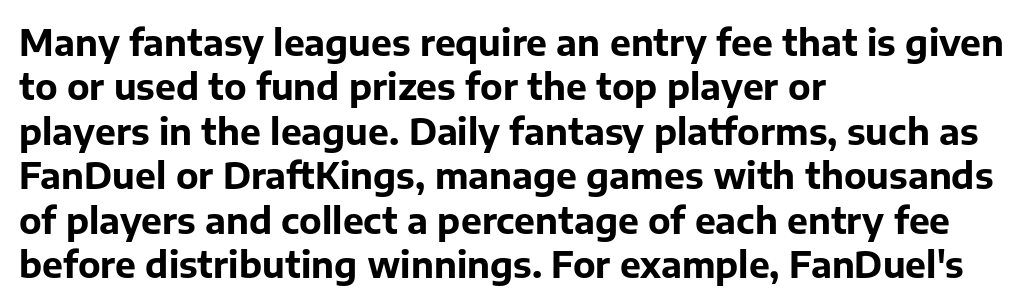
The letters advance in unequal steps, a hallmark of proportional type. Honestly, there is no underline to notice here at all. Does the type have serifs? No, each stem ends abruptly. This block has exactly the height ordinary leading produces. You'd pick this weight for a headline — it's a proper bold.
